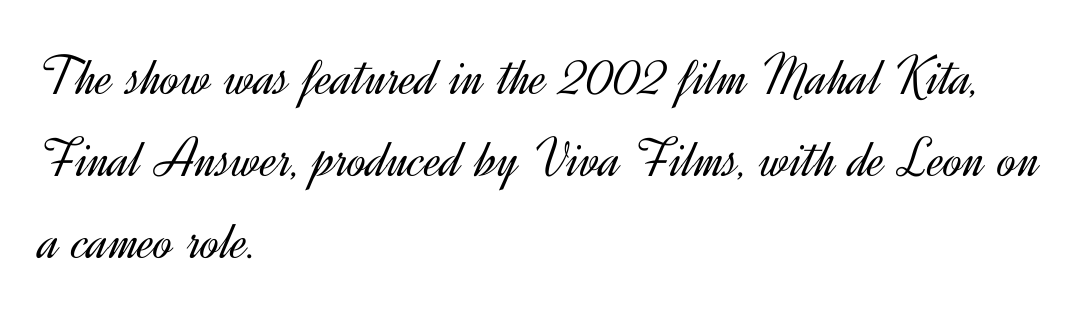
To sum up the face: it is a sans, with no serifs. The text block is weighted toward the left margin, trailing off unevenly rightward. Rule under the text: the space is simply empty. There is no visible air inserted between adjacent glyphs.
